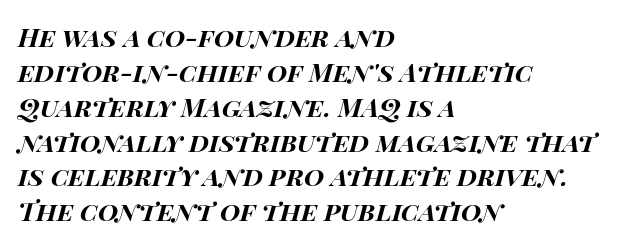
The image shows 26 px bold type, italic (leaning right); set left-aligned, normal line spacing (1.34x), normal letter spacing, not underlined.
